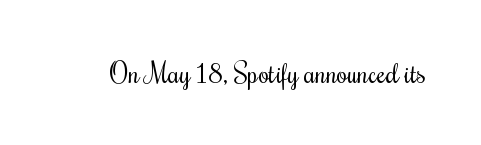
Q: Is the text bold? A: No.
Q: Is the text italic (slanted)? A: Yes.
Q: Is the text underlined? A: No.
Q: Is the spacing between letters normal or unusually wide? A: Normal.
